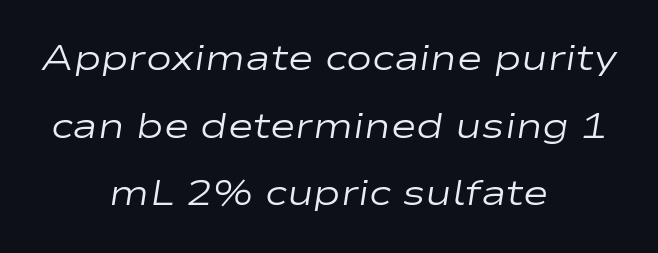
{"italic": "yes", "lean": "right", "slant_degrees": 9, "bold": "no", "weight": "regular", "width": "wide", "stroke_contrast": "low", "x_height": "medium", "monospaced": "no", "underline": "no", "align": "center", "line_spacing": "loose", "line_spacing_ratio": 1.93, "letter_spacing": "normal", "letter_spacing_em": 0.0, "glyph_px": 35}
